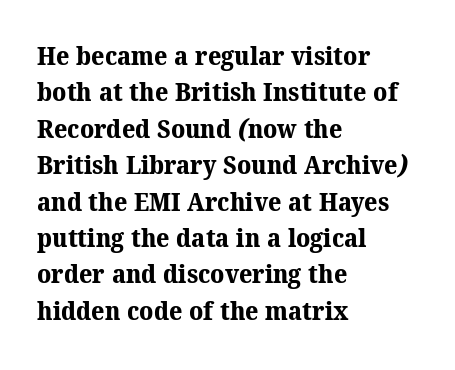
The space between consecutive lines is moderate. The paragraph has a hard left edge and a soft right edge. Descender tails drop into unmarked territory. As a designer I'd log this as weight 700, bold.
